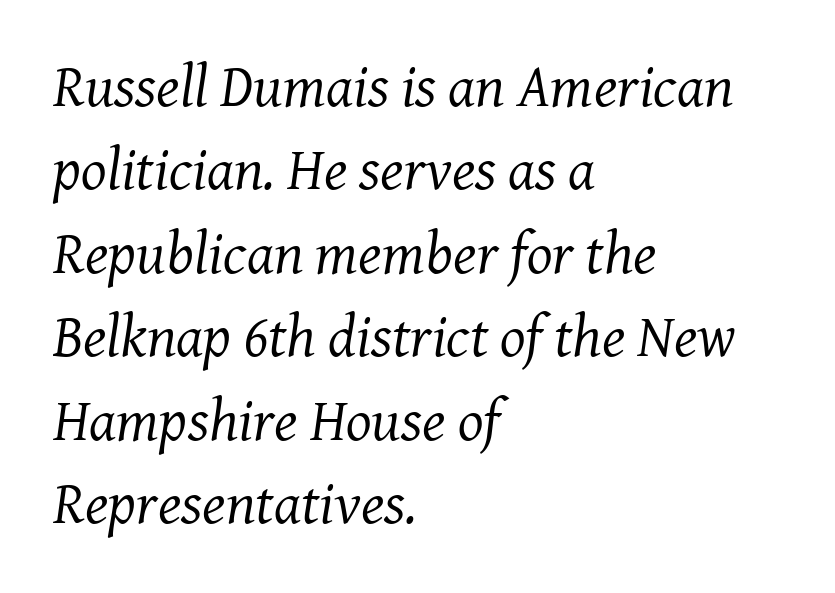
The passage is arranged the way most books set body copy — flush left. The whole block is typeset with a tilt. Weight: in the light-to-regular range. Examine the stroke ends and you'll spot serifs.
